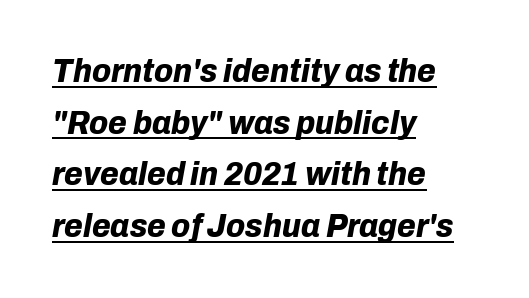
Horizontal alignment here is leftward, the default for most running prose. Compared with ordinary roman type, these characters are visibly tilted. Notice how thick the strokes are: this is what a full bold looks like. The face used here is proportionally spaced, like ordinary book or web type.
